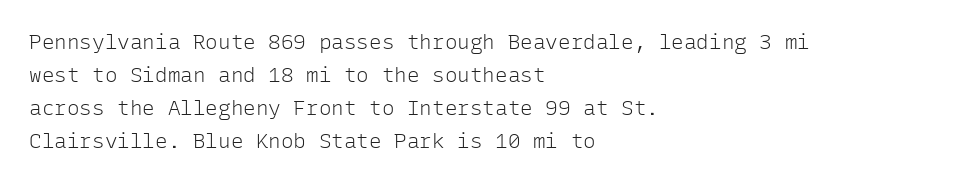
Q: Is the text bold? A: No.
Q: Is the text italic (slanted)? A: No, it is upright.
Q: Is the text underlined? A: No.
Q: How is the paragraph aligned? A: Left-aligned.
Q: Is the spacing between letters normal or unusually wide? A: Normal.
Q: Is the spacing between lines tight, normal or loose? A: Normal.
